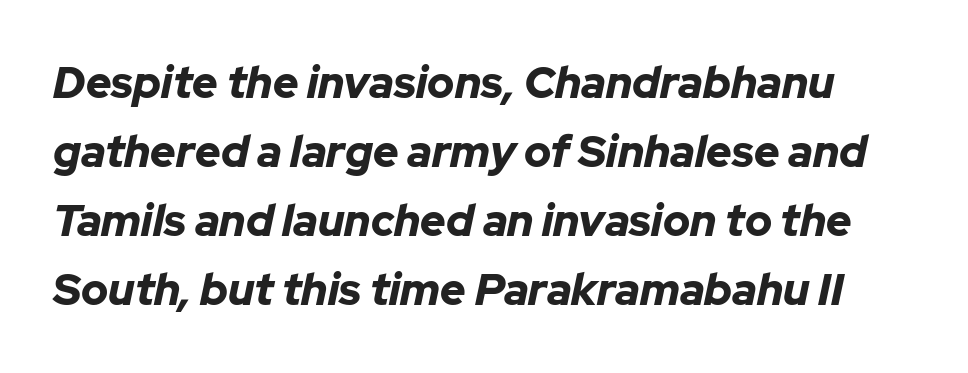
The image shows 44 px bold type, italic (leaning right); set normal line spacing (1.57x), normal letter spacing, not underlined; low stroke contrast and a medium x-height.
